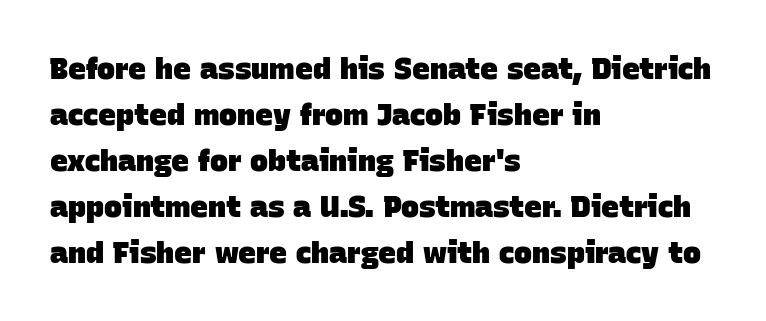
Notice how the passage keeps a crisp vertical edge on the left only. These lines carry a lot of weight — the face is fully bold. Nobody touched the tracking dial on this one. Check where the strokes stop: nothing finishes them off — pure sans. Honestly, the row spacing looks completely unremarkable. The passage shown is typed in a proportional face where columns would drift.
